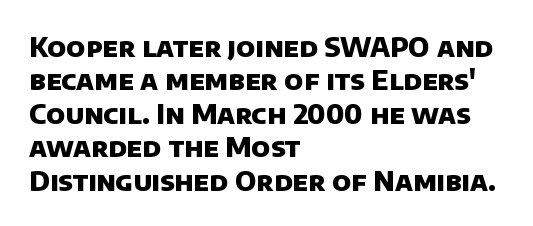
Q: Is the text bold? A: Yes.
Q: Is the text underlined? A: No.
Q: How is the paragraph aligned? A: Left-aligned.
Q: Is the spacing between letters normal or unusually wide? A: Normal.
